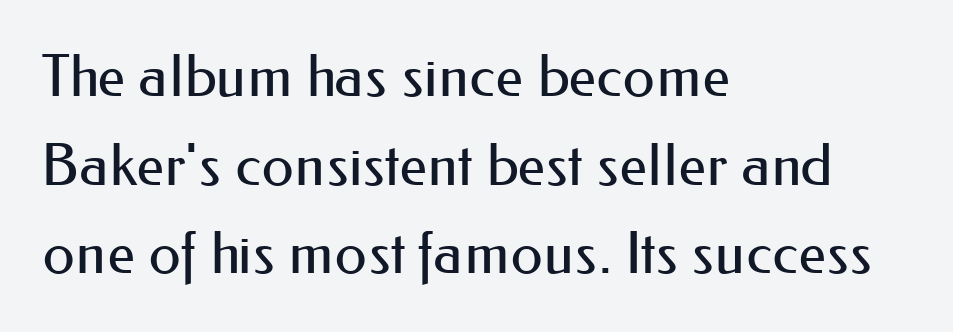
Students, observe: this is what conventionally led text looks like. Characters follow at the spacing the type designer built in. The characters display no serif detailing; their extremities are plain. Compared with a centered layout, this one pins lines to the left instead.
